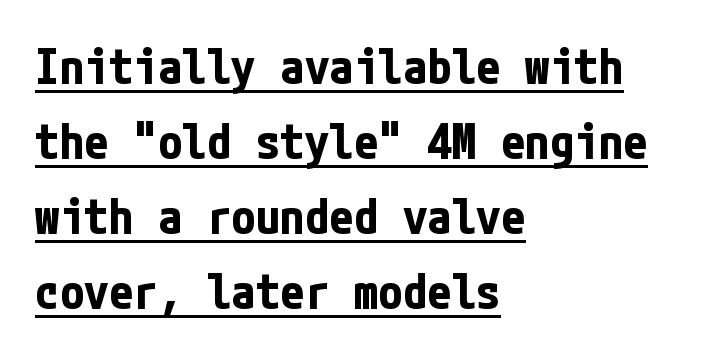
Q: Is the text bold? A: Yes.
Q: Is the text italic (slanted)? A: No, it is upright.
Q: Is the typeface a serif or a sans-serif typeface? A: Sans-serif.
Q: Is the text underlined? A: Yes.
Q: How is the paragraph aligned? A: Left-aligned.
Q: Is the spacing between letters normal or unusually wide? A: Normal.
Q: Is the spacing between lines tight, normal or loose? A: Normal.
Q: Width (condensed, normal, or wide)? A: Condensed.
Q: Stroke contrast? A: Low.
Q: x-height? A: Medium.
